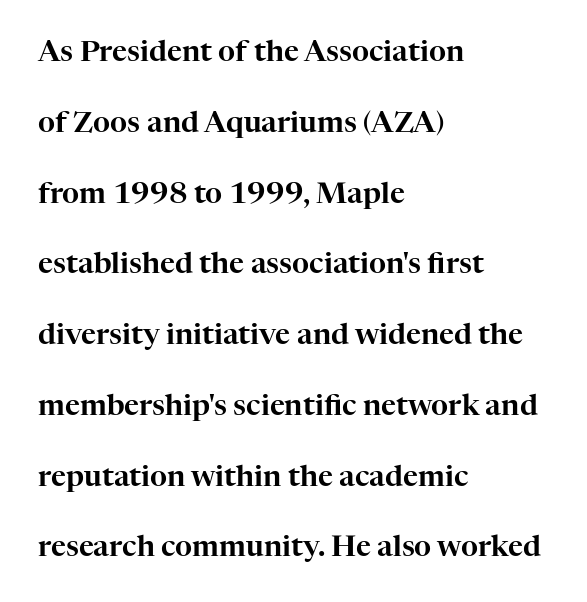
The image shows 29 px serif type, upright; set left-aligned, loose line spacing (2.44x), normal letter spacing, not underlined; high stroke contrast and a medium x-height.
